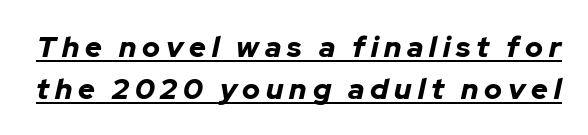
{"italic": "yes", "lean": "right", "slant_degrees": 12, "bold": "yes", "weight": "bold", "width": "normal", "stroke_contrast": "low", "x_height": "medium", "monospaced": "no", "underline": "yes", "line_spacing": "normal", "line_spacing_ratio": 1.44, "letter_spacing": "wide", "letter_spacing_em": 0.2, "glyph_px": 29}
